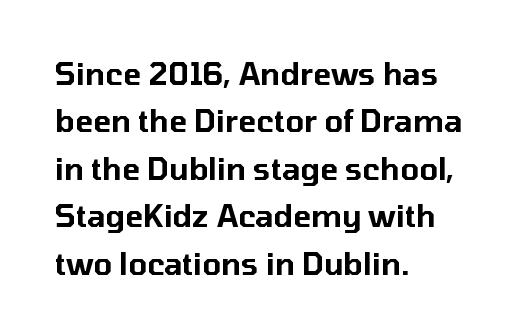
Q: Is the text italic (slanted)? A: No, it is upright.
Q: Is the typeface a serif or a sans-serif typeface? A: Sans-serif.
Q: Is the text underlined? A: No.
Q: How is the paragraph aligned? A: Left-aligned.
Q: Is the spacing between letters normal or unusually wide? A: Normal.
Q: Is the spacing between lines tight, normal or loose? A: Normal.
Q: Width (condensed, normal, or wide)? A: Normal.
Q: Stroke contrast? A: Low.
Q: x-height? A: Medium.
Q: Monospaced? A: No.
